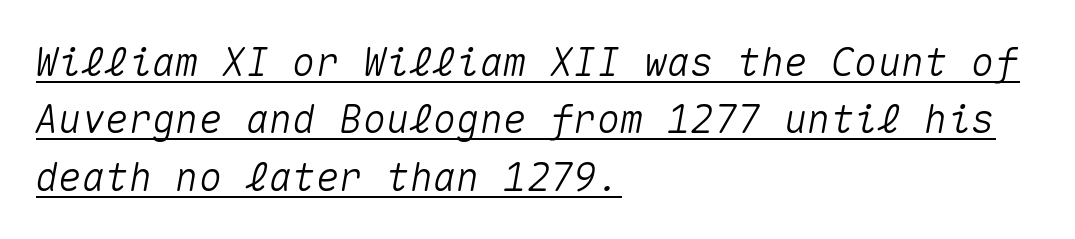
{"italic": "yes", "lean": "right", "slant_degrees": 10, "width": "normal", "stroke_contrast": "medium", "x_height": "medium", "monospaced": "yes", "underline": "yes", "align": "left", "line_spacing": "normal", "line_spacing_ratio": 1.47, "letter_spacing": "normal", "letter_spacing_em": 0.0, "glyph_px": 39}
